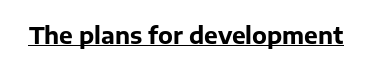
Q: Is the text bold? A: Yes.
Q: Is the text italic (slanted)? A: No, it is upright.
Q: Is the text underlined? A: Yes.
Q: Is the spacing between letters normal or unusually wide? A: Normal.
